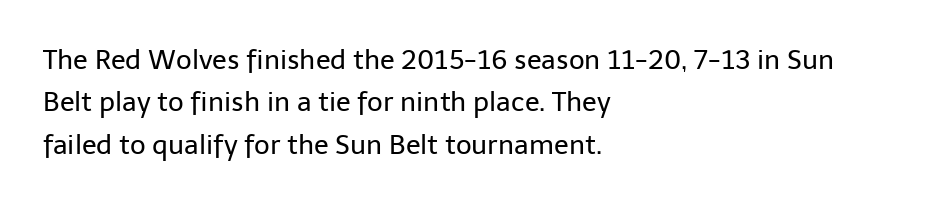
Characters follow at the spacing the type designer built in. Where is the straight margin? On the left. Weight: regular or lighter. Check the space under the baseline: it is left empty. Each new line begins a customary step beneath the previous one.
